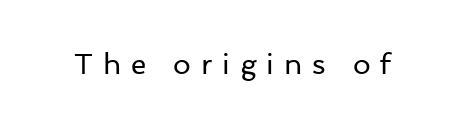
The image shows 28 px regular-weight sans-serif type, upright; set unusually wide letter spacing (+0.35 em), not underlined; low stroke contrast and a medium x-height.
